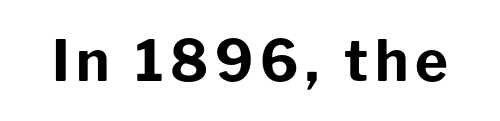
Q: Is the text bold? A: Yes.
Q: Is the text italic (slanted)? A: No, it is upright.
Q: Is the typeface a serif or a sans-serif typeface? A: Sans-serif.
Q: Is the text underlined? A: No.
Q: Width (condensed, normal, or wide)? A: Normal.
Q: Stroke contrast? A: Low.
Q: x-height? A: Medium.
Q: Monospaced? A: No.
